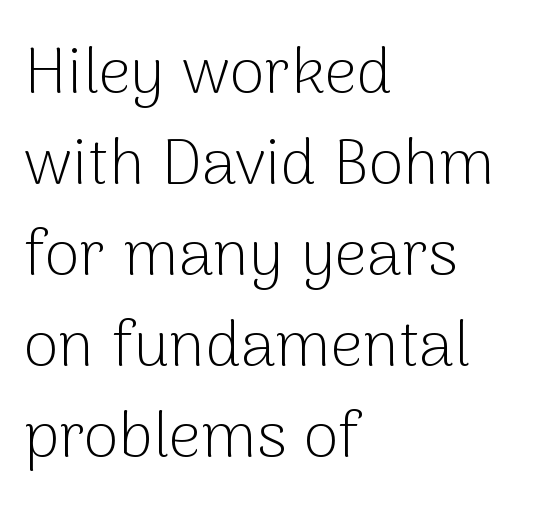
Q: Is the text bold? A: No.
Q: Is the text italic (slanted)? A: No, it is upright.
Q: Is the typeface a serif or a sans-serif typeface? A: Sans-serif.
Q: Is the text underlined? A: No.
Q: How is the paragraph aligned? A: Left-aligned.
Q: Is the spacing between letters normal or unusually wide? A: Normal.
Q: Is the spacing between lines tight, normal or loose? A: Normal.
Q: Width (condensed, normal, or wide)? A: Normal.
Q: Stroke contrast? A: Low.
Q: x-height? A: Medium.
Q: Monospaced? A: No.
